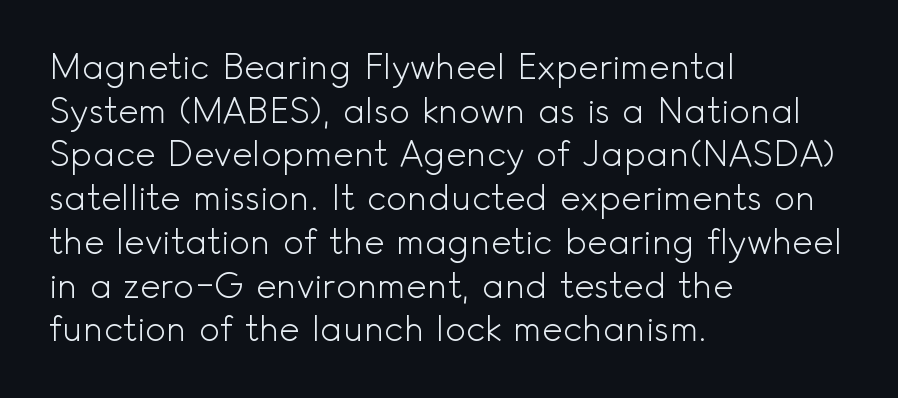
{"serif": "no", "italic": "no", "bold": "no", "weight": "light", "width": "normal", "x_height": "small", "monospaced": "no", "underline": "no", "align": "left", "line_spacing": "normal", "line_spacing_ratio": 1.25, "letter_spacing": "normal", "letter_spacing_em": 0.0, "glyph_px": 35}
